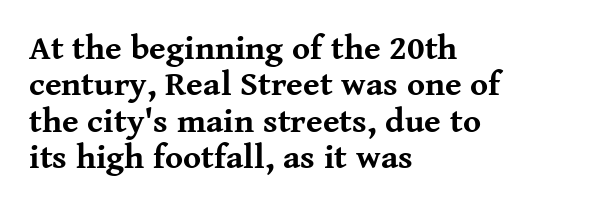
Its strokes are broad and dark, the hallmark of bold type. No italicization has been applied; the sample stays upright. The letters sit at their default tracking, neither squeezed nor spread. Summary of vertical rhythm: compact, with narrow interline spacing. Character widths vary here, with narrow letters taking less room than wide ones. Notice how the passage keeps a crisp vertical edge on the left only.
